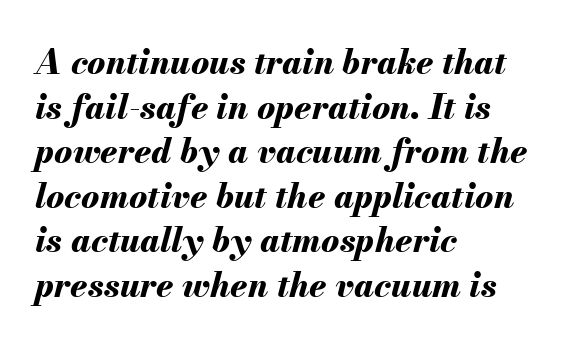
The image shows 34 px bold type, italic (leaning right); set left-aligned, normal line spacing (1.31x), normal letter spacing, not underlined; medium stroke contrast and a small x-height.
